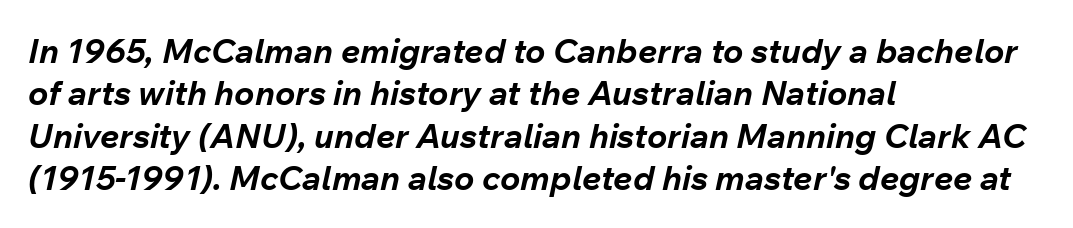
Short note: letters normally spaced. Compared with an ordinary text face, these strokes are far heavier — a full bold. Slanted lettering throughout. Casual observation: everything's shoved over to the left. Baseline-to-baseline distance is the conventional proportion of letter height.
